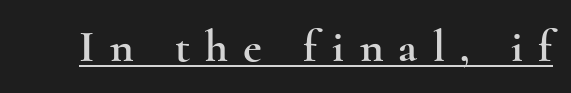
Compared with typical body copy, the letter spacing here is much looser. Decoration check: the copy is underlined. The letters advance in unequal steps, a hallmark of proportional type. The text was rendered using a seriffed face with decorative stroke endings. You can tell it's not italic because the verticals are truly vertical.
